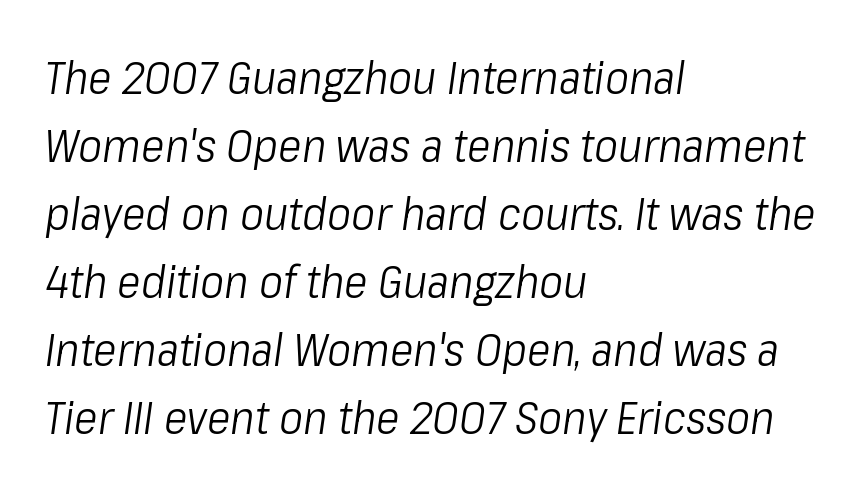
{"italic": "yes", "lean": "right", "slant_degrees": 8, "bold": "no", "weight": "light", "width": "condensed", "stroke_contrast": "low", "x_height": "medium", "monospaced": "no", "underline": "no", "align": "left", "line_spacing": "normal", "line_spacing_ratio": 1.51, "letter_spacing": "normal", "letter_spacing_em": 0.0, "glyph_px": 45}
